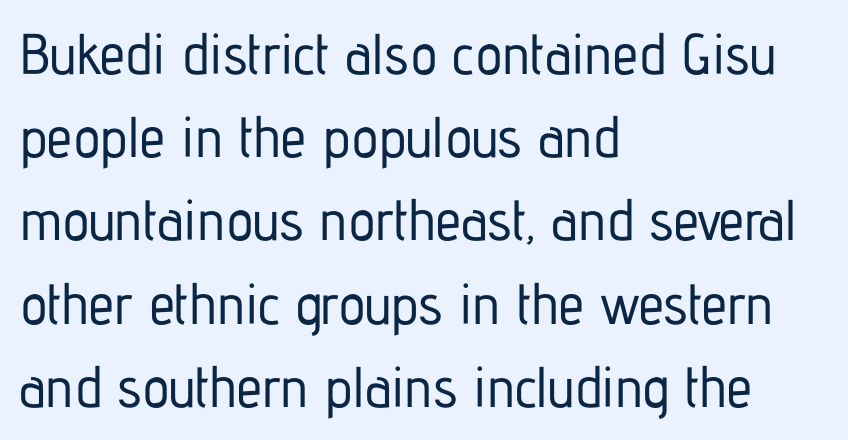
Standard letterfit; no display-style spreading of the glyphs. Grotesque or geometric, the face here clearly has no serifs. Plain, unruled lines of type. Notice how descenders clear the ascenders below comfortably — that's standard leading.
